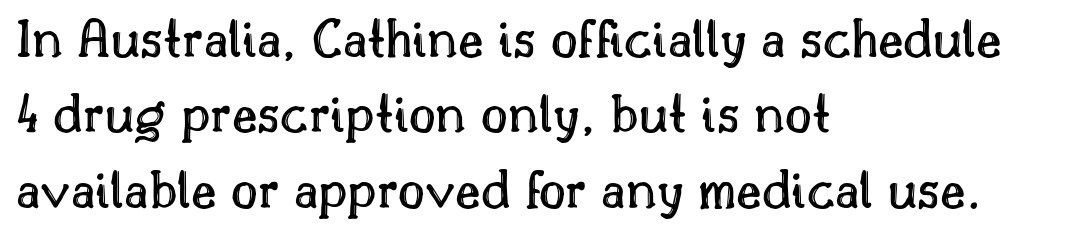
No italicization has been applied; the sample stays upright. The block of text has a typical density, with ordinary space between rows. The letters sit at their default tracking, neither squeezed nor spread. The rendering anchors every line to the left-hand side. Proportional: the letters do not fall into vertical columns. Letters rest on an invisible, unmarked baseline.
